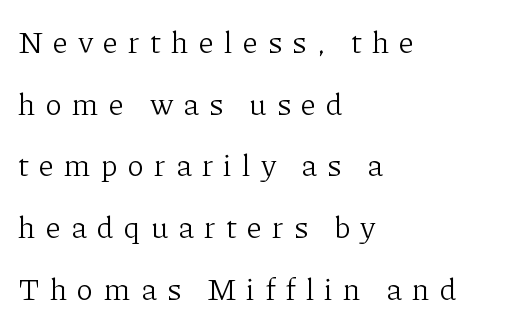
Note the varied advance widths — an 'i' is clearly narrower than an 'm'. The font is comparable to plain body text, perhaps lighter. In CSS terms this would be text-align: left. The typeface chosen for these lines features serifs. When letters stand straight like this, we call the style roman or upright.
